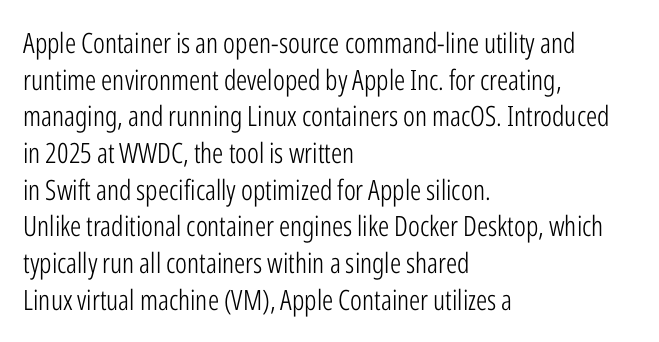
Q: Is the text bold? A: No.
Q: Is the text italic (slanted)? A: No, it is upright.
Q: Is the typeface a serif or a sans-serif typeface? A: Sans-serif.
Q: Is the text underlined? A: No.
Q: How is the paragraph aligned? A: Left-aligned.
Q: Is the spacing between letters normal or unusually wide? A: Normal.
Q: Is the spacing between lines tight, normal or loose? A: Normal.
Q: Width (condensed, normal, or wide)? A: Condensed.
Q: Stroke contrast? A: Low.
Q: x-height? A: Medium.
Q: Monospaced? A: No.
